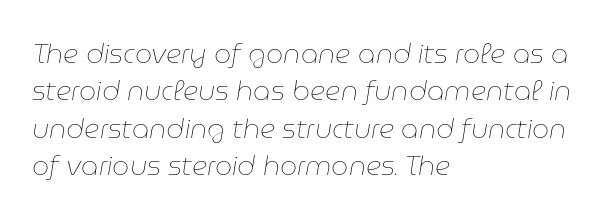
{"italic": "yes", "lean": "right", "slant_degrees": 9, "bold": "no", "underline": "no", "align": "left", "line_spacing": "normal", "line_spacing_ratio": 1.38, "letter_spacing": "normal", "letter_spacing_em": 0.0, "glyph_px": 27}
